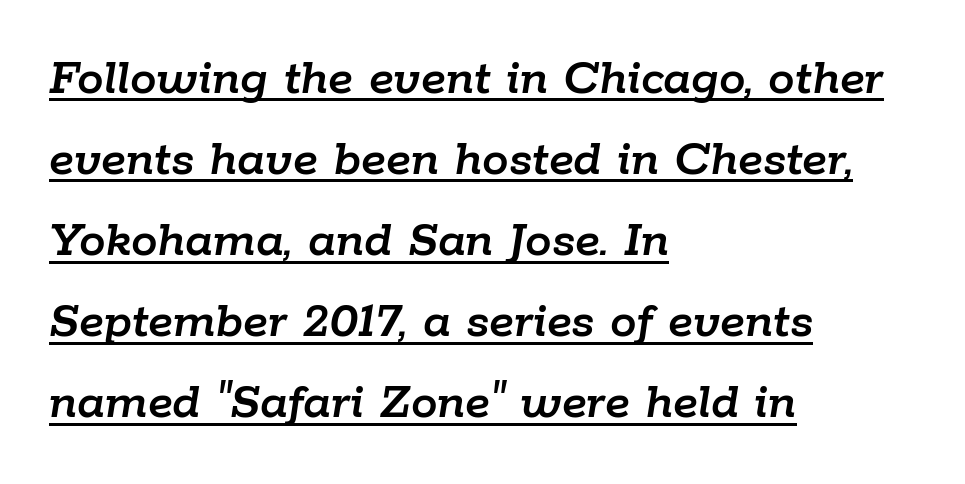
Here the glyphs are tracked normally, forming tight word shapes. Every character sits at an angle, as italics do. Every row of glyphs begins at an identical x-position on the left. The rendering uses natural spacing where letterforms have individual widths.
